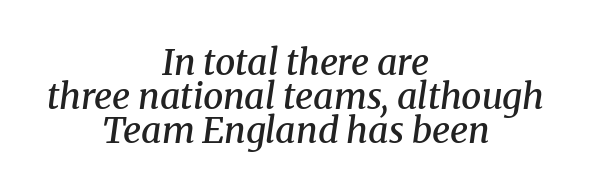
The image shows 36 px semibold serif type, italic (leaning right); set centered, tight line spacing (0.95x), normal letter spacing, not underlined; medium stroke contrast and a medium x-height.
